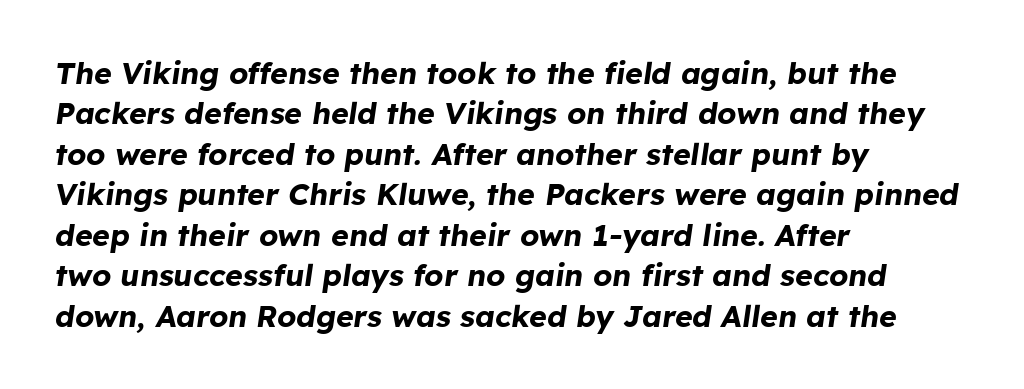
You'd pick this weight for a headline — it's a proper bold. Emphasis-style slanted type is in use. Each word holds together tightly as a unit, with standard inter-letter gaps. Just letters on the line, the space beneath them empty.
